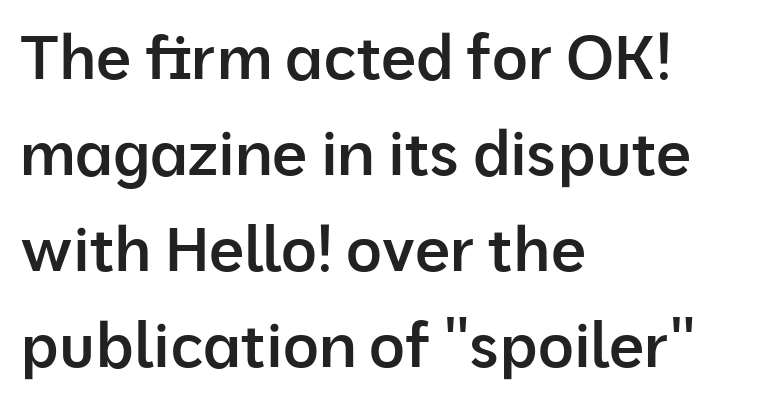
The typesetter chose a ragged-right arrangement here. Regarding leading, the lines here are spaced in the standard way. Vertical strokes here are truly vertical. Set as a demibold, roughly 600 on the weight scale. No extra tracking has been applied to these lines. Type style note: lacks serifs.
